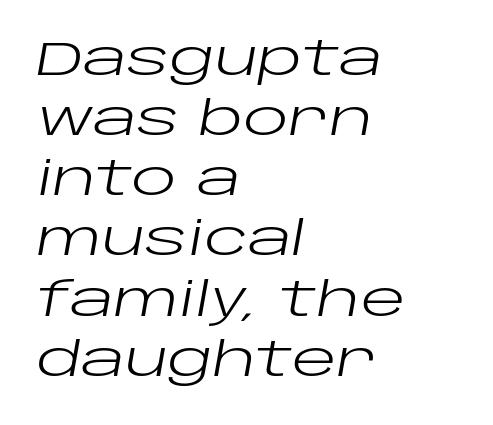
The space beneath each line is pristine and unruled. Line spacing here is normal. Caption: multi-line text, flush left, ragged right. Tracking here is standard; glyphs follow each other at the usual distance. The font is comparable to plain body text, perhaps lighter. You could not count columns in this text — the font is proportionally spaced.
